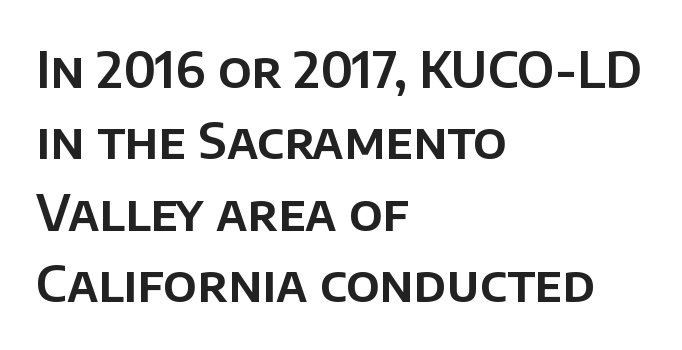
{"serif": "no", "italic": "no", "width": "normal", "stroke_contrast": "low", "x_height": "large", "monospaced": "no", "underline": "no", "align": "left", "line_spacing": "normal", "line_spacing_ratio": 1.43, "letter_spacing": "normal", "letter_spacing_em": 0.0, "glyph_px": 50}
